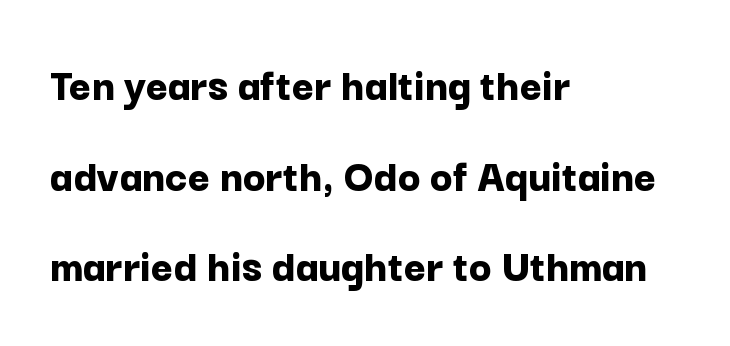
Q: Is the text bold? A: Yes.
Q: Is the text italic (slanted)? A: No, it is upright.
Q: Is the typeface a serif or a sans-serif typeface? A: Sans-serif.
Q: Is the text underlined? A: No.
Q: How is the paragraph aligned? A: Left-aligned.
Q: Is the spacing between letters normal or unusually wide? A: Normal.
Q: Is the spacing between lines tight, normal or loose? A: Loose.
Q: Width (condensed, normal, or wide)? A: Normal.
Q: Stroke contrast? A: Low.
Q: x-height? A: Medium.
Q: Monospaced? A: No.
